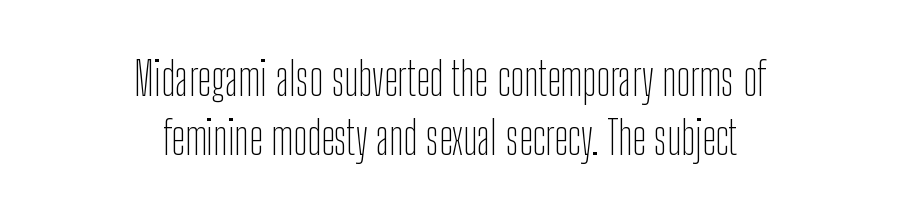
Q: Is the text bold? A: No.
Q: Is the text italic (slanted)? A: No, it is upright.
Q: Is the typeface a serif or a sans-serif typeface? A: Sans-serif.
Q: Is the text underlined? A: No.
Q: How is the paragraph aligned? A: Centered.
Q: Is the spacing between letters normal or unusually wide? A: Normal.
Q: Is the spacing between lines tight, normal or loose? A: Normal.
Q: Width (condensed, normal, or wide)? A: Condensed.
Q: Stroke contrast? A: Low.
Q: x-height? A: Medium.
Q: Monospaced? A: No.
